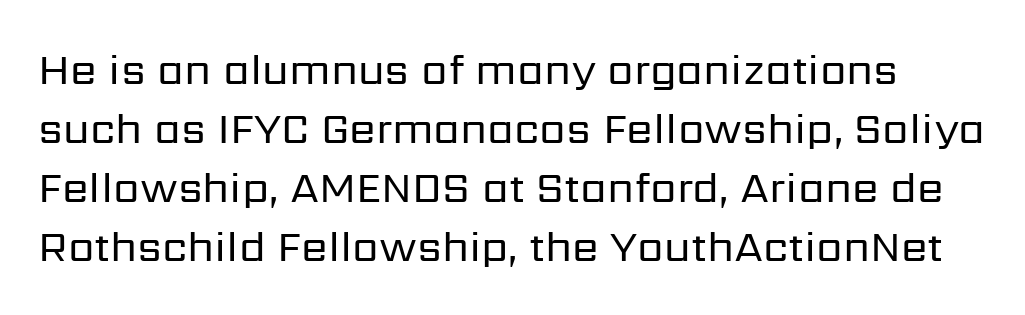
{"serif": "no", "italic": "no", "bold": "no", "weight": "regular", "width": "normal", "stroke_contrast": "low", "x_height": "medium", "monospaced": "no", "underline": "no", "line_spacing": "normal", "line_spacing_ratio": 1.37, "letter_spacing": "normal", "letter_spacing_em": 0.0, "glyph_px": 43}
